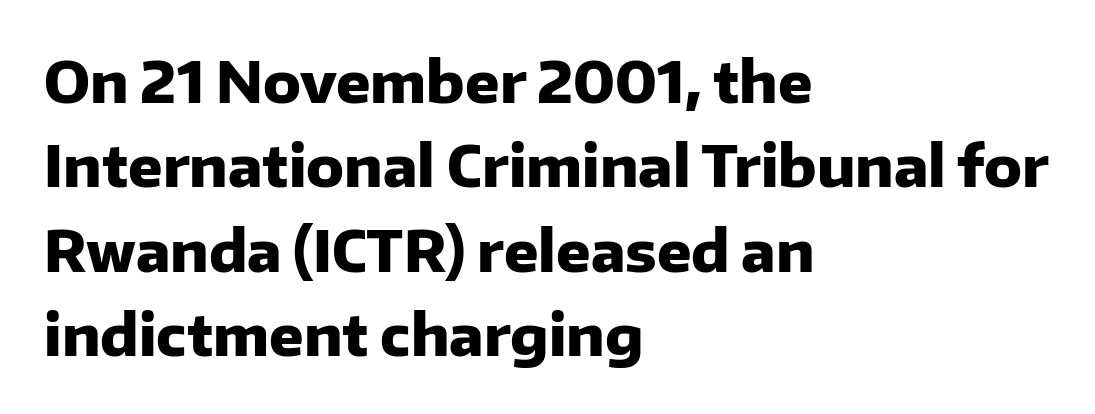
Q: Is the text bold? A: Yes.
Q: Is the text italic (slanted)? A: No, it is upright.
Q: Is the typeface a serif or a sans-serif typeface? A: Sans-serif.
Q: Is the text underlined? A: No.
Q: How is the paragraph aligned? A: Left-aligned.
Q: Is the spacing between letters normal or unusually wide? A: Normal.
Q: Is the spacing between lines tight, normal or loose? A: Normal.
Q: Width (condensed, normal, or wide)? A: Normal.
Q: Stroke contrast? A: Low.
Q: x-height? A: Medium.
Q: Monospaced? A: No.
